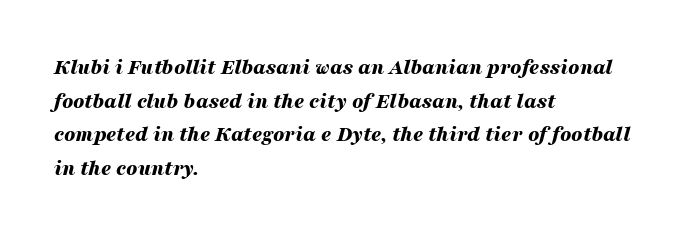
The image shows 22 px bold type, italic (leaning right); set left-aligned, normal line spacing (1.53x), normal letter spacing, not underlined.
